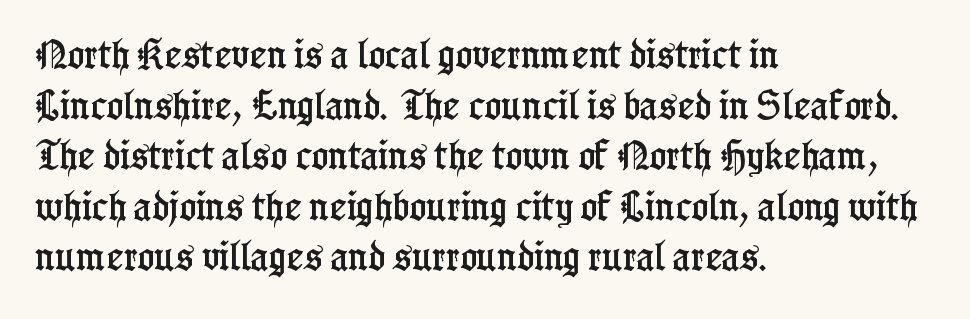
{"serif": "yes", "italic": "no", "width": "condensed", "stroke_contrast": "low", "x_height": "medium", "monospaced": "no", "underline": "no", "align": "left", "line_spacing": "normal", "line_spacing_ratio": 1.58, "letter_spacing": "normal", "letter_spacing_em": 0.0, "glyph_px": 32}
